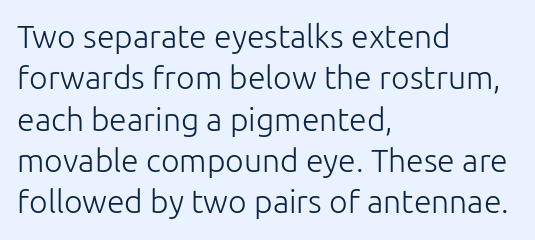
A quiet, ordinary-to-light weight characterises the typeface. The gap between lines stays unmarked. In terms of letterform style, serifs are entirely absent. Reading down the block, your eye returns to a fixed left position each line. Each letter keeps its own natural width here, so spacing adapts to shape. Letter spacing: default.
